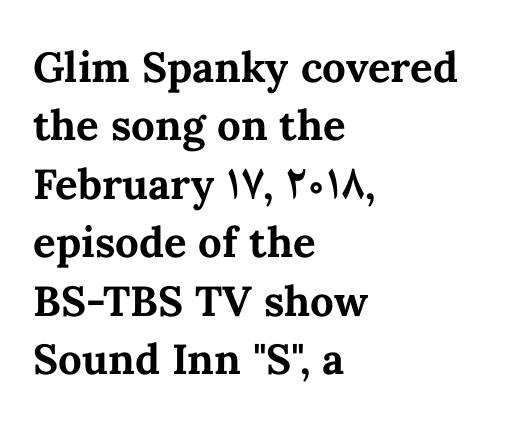
The image shows 42 px bold type, upright; set left-aligned, normal line spacing (1.39x), normal letter spacing, not underlined; medium stroke contrast and a medium x-height.
